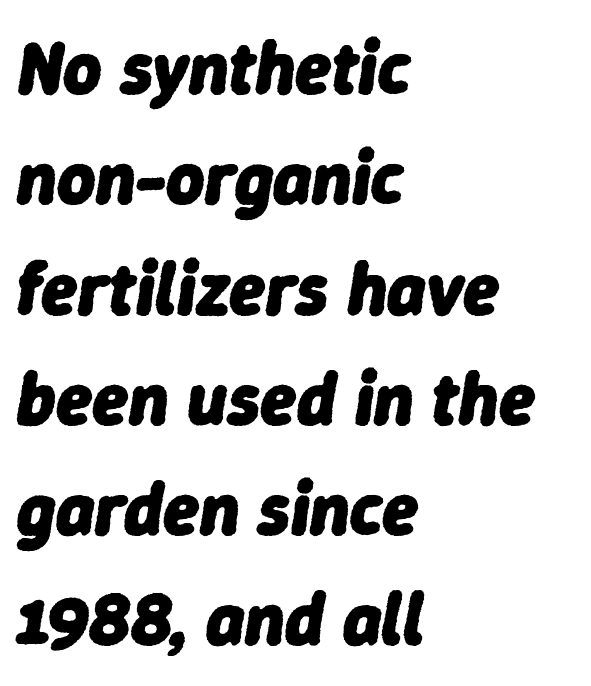
The image shows 74 px heavy type, italic (leaning right); set left-aligned, normal line spacing (1.49x), normal letter spacing, not underlined; low stroke contrast and a medium x-height.
